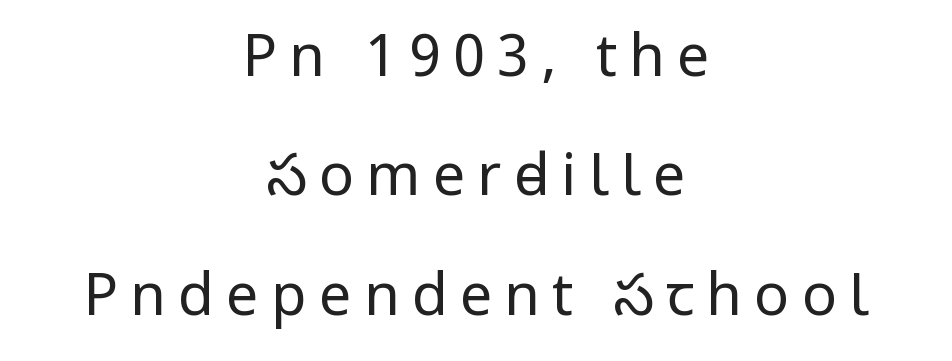
Q: Is the text bold? A: No.
Q: Is the text italic (slanted)? A: No, it is upright.
Q: Is the typeface a serif or a sans-serif typeface? A: Sans-serif.
Q: Is the text underlined? A: No.
Q: How is the paragraph aligned? A: Centered.
Q: Is the spacing between letters normal or unusually wide? A: Unusually wide.
Q: Is the spacing between lines tight, normal or loose? A: Loose.
Q: Width (condensed, normal, or wide)? A: Condensed.
Q: Stroke contrast? A: Low.
Q: x-height? A: Large.
Q: Monospaced? A: No.
